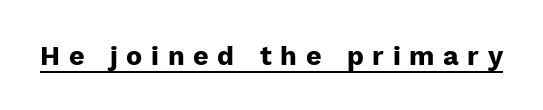
The type sits square on the baseline with zero lean. Words appear elongated and porous because spacing is wide. Emphasis is given by a line drawn under the lettering. On the weight axis this lands at bold, roughly 700.
